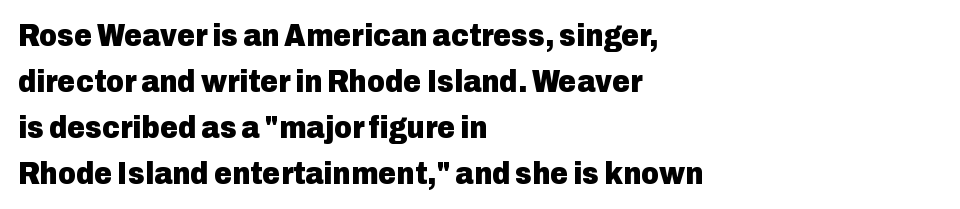
The image shows 31 px heavy sans-serif type, upright; set left-aligned, normal line spacing (1.48x), normal letter spacing, not underlined; low stroke contrast and a medium x-height.
